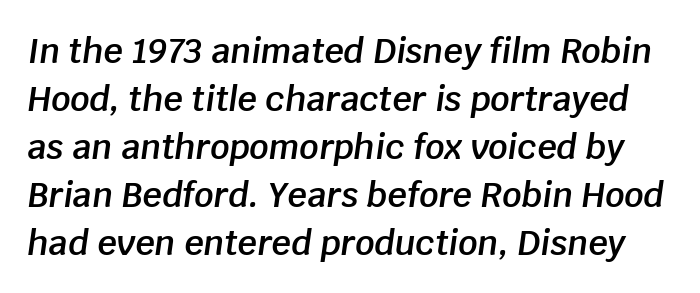
Q: Is the text bold? A: Semi-bold.
Q: Is the text italic (slanted)? A: Yes, it leans right by about 8 degrees.
Q: Is the text underlined? A: No.
Q: Is the spacing between letters normal or unusually wide? A: Normal.
Q: Is the spacing between lines tight, normal or loose? A: Normal.
Q: Width (condensed, normal, or wide)? A: Normal.
Q: Stroke contrast? A: Low.
Q: x-height? A: Large.
Q: Monospaced? A: No.
